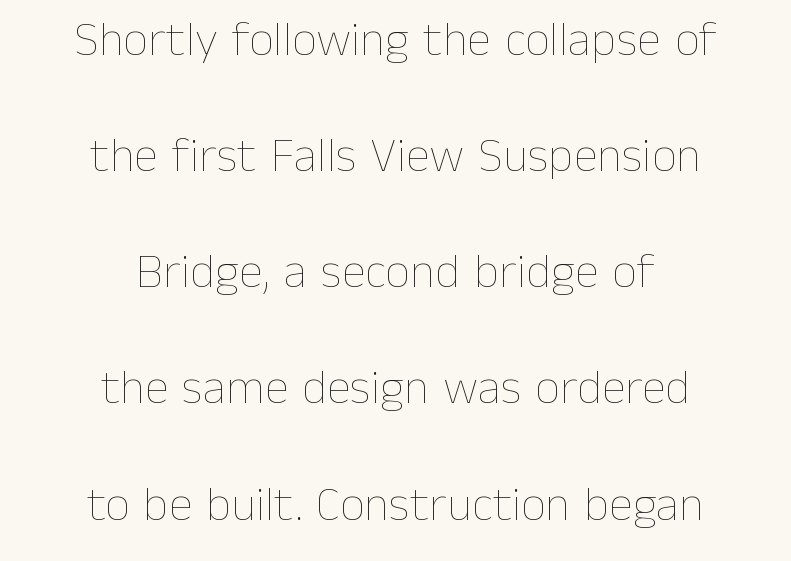
{"italic": "no", "bold": "no", "weight": "thin", "width": "normal", "stroke_contrast": "low", "x_height": "medium", "monospaced": "no", "underline": "no", "align": "center", "line_spacing": "loose", "line_spacing_ratio": 2.37, "letter_spacing": "normal", "letter_spacing_em": 0.0, "glyph_px": 49}
